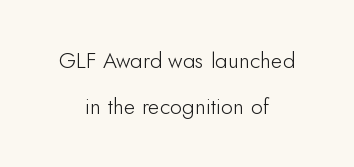
The image shows 22 px text type, upright; set centered, loose line spacing (2.09x), normal letter spacing, not underlined.
